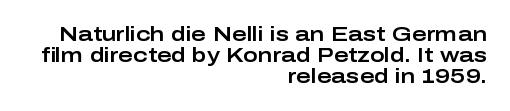
Q: Is the text italic (slanted)? A: No, it is upright.
Q: Is the text underlined? A: No.
Q: How is the paragraph aligned? A: Right-aligned.
Q: Is the spacing between letters normal or unusually wide? A: Normal.
Q: Is the spacing between lines tight, normal or loose? A: Tight.
